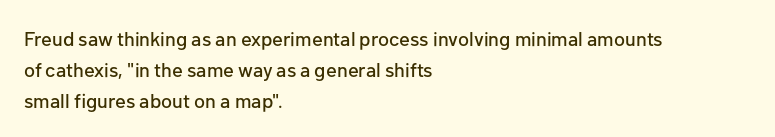
{"italic": "no", "underline": "no", "align": "left", "line_spacing": "normal", "line_spacing_ratio": 1.55, "letter_spacing": "normal", "letter_spacing_em": 0.0, "glyph_px": 20}
